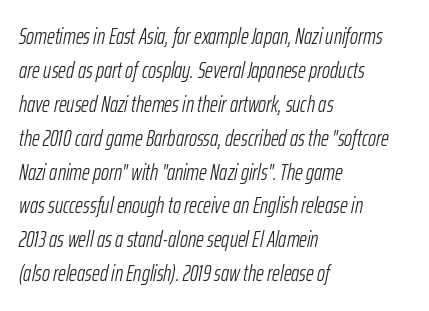
The image shows 22 px text type, italic (leaning right); set left-aligned, normal line spacing (1.54x), normal letter spacing, not underlined.
